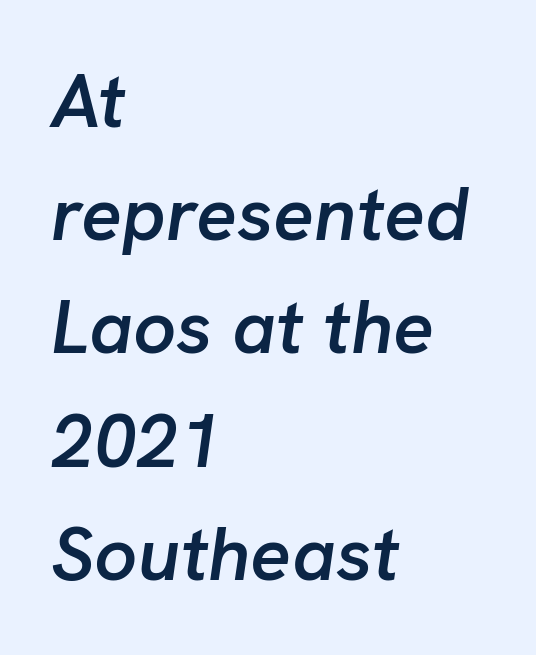
{"italic": "yes", "lean": "right", "slant_degrees": 8, "bold": "semi", "weight": "semibold", "width": "normal", "stroke_contrast": "low", "x_height": "medium", "monospaced": "no", "underline": "no", "align": "left", "line_spacing": "normal", "line_spacing_ratio": 1.49, "letter_spacing": "normal", "letter_spacing_em": 0.0, "glyph_px": 76}
